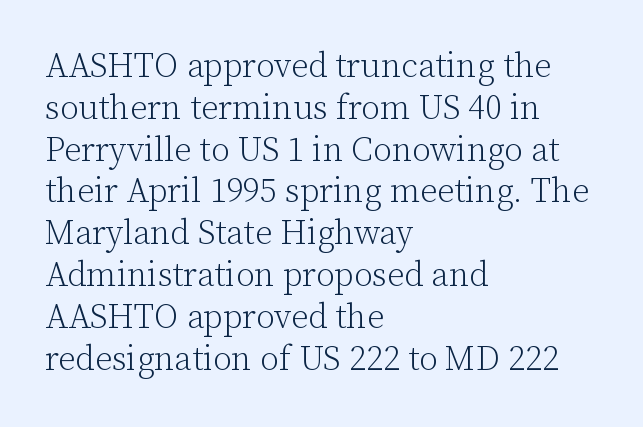
Q: Is the text bold? A: No.
Q: Is the text italic (slanted)? A: No, it is upright.
Q: Is the typeface a serif or a sans-serif typeface? A: Serif.
Q: Is the text underlined? A: No.
Q: How is the paragraph aligned? A: Left-aligned.
Q: Is the spacing between letters normal or unusually wide? A: Normal.
Q: Width (condensed, normal, or wide)? A: Normal.
Q: Stroke contrast? A: Low.
Q: x-height? A: Medium.
Q: Monospaced? A: No.
